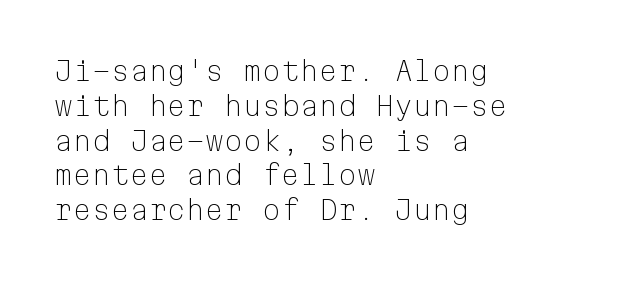
This sample keeps an unexceptional amount of space between lines. Characters remain perfectly vertical along every line. The gap between lines stays unmarked. Is this a heavy cut? Hardly; it is regular or lighter.
